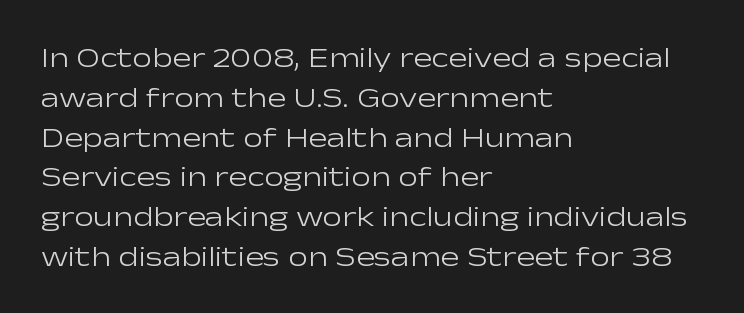
Q: Is the text bold? A: No.
Q: Is the text italic (slanted)? A: No, it is upright.
Q: Is the typeface a serif or a sans-serif typeface? A: Sans-serif.
Q: Is the text underlined? A: No.
Q: How is the paragraph aligned? A: Left-aligned.
Q: Is the spacing between letters normal or unusually wide? A: Normal.
Q: Is the spacing between lines tight, normal or loose? A: Normal.
Q: Width (condensed, normal, or wide)? A: Wide.
Q: Stroke contrast? A: Low.
Q: x-height? A: Medium.
Q: Monospaced? A: No.
